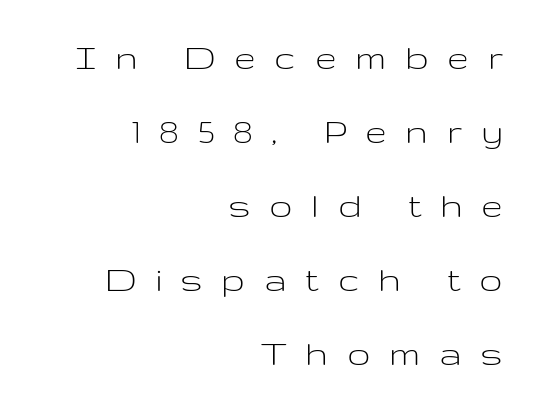
The image shows 39 px light, wide sans-serif type, upright; set right-aligned, loose line spacing (1.9x), unusually wide letter spacing (+0.48 em), not underlined; low stroke contrast and a medium x-height.
